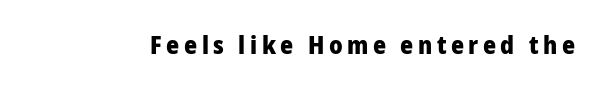
Weight check: bold — yes, fully. Ascenders rise straight up at ninety degrees. The string is rendered with underlining switched off.
